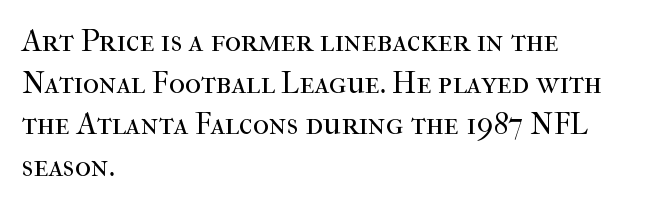
{"serif": "yes", "italic": "no", "bold": "no", "weight": "regular", "width": "normal", "stroke_contrast": "high", "x_height": "medium", "monospaced": "no", "underline": "no", "align": "left", "line_spacing": "normal", "line_spacing_ratio": 1.34, "letter_spacing": "normal", "letter_spacing_em": 0.0, "glyph_px": 31}
